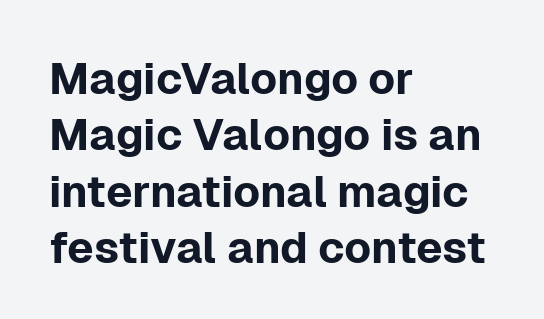
The image shows 44 px sans-serif type, upright; set left-aligned, normal line spacing (1.28x), normal letter spacing, not underlined; low stroke contrast and a medium x-height.
